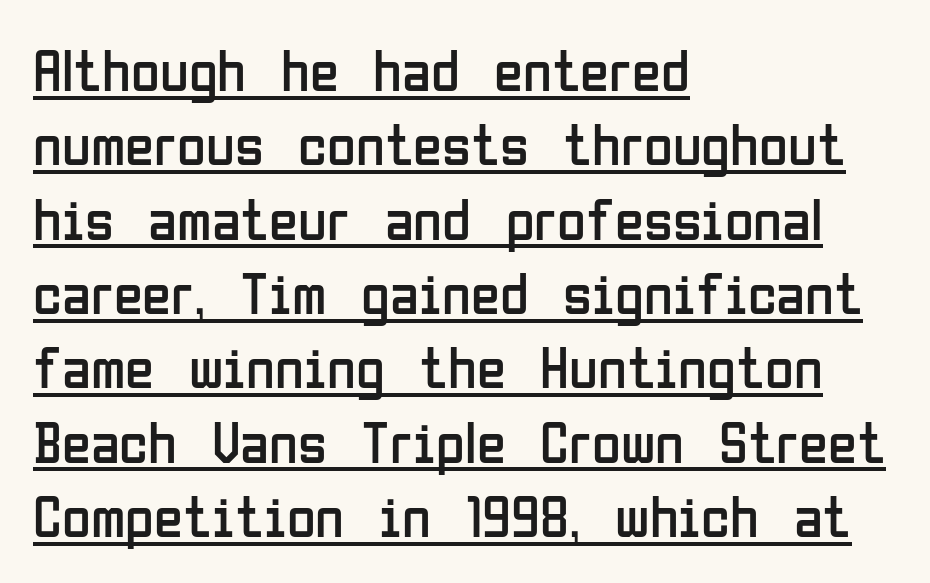
Q: Is the text bold? A: No.
Q: Is the text italic (slanted)? A: No, it is upright.
Q: Is the typeface a serif or a sans-serif typeface? A: Sans-serif.
Q: Is the text underlined? A: Yes.
Q: How is the paragraph aligned? A: Left-aligned.
Q: Is the spacing between letters normal or unusually wide? A: Normal.
Q: Is the spacing between lines tight, normal or loose? A: Normal.
Q: Width (condensed, normal, or wide)? A: Condensed.
Q: Stroke contrast? A: Low.
Q: x-height? A: Medium.
Q: Monospaced? A: No.
